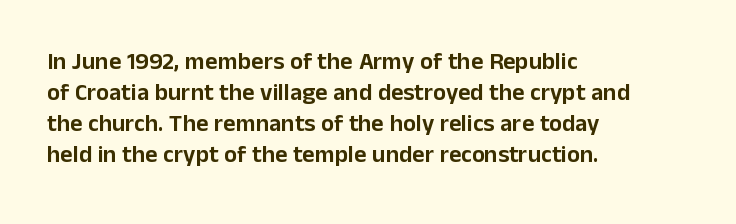
Q: Is the text italic (slanted)? A: No, it is upright.
Q: Is the text underlined? A: No.
Q: How is the paragraph aligned? A: Left-aligned.
Q: Is the spacing between letters normal or unusually wide? A: Normal.
Q: Is the spacing between lines tight, normal or loose? A: Normal.
